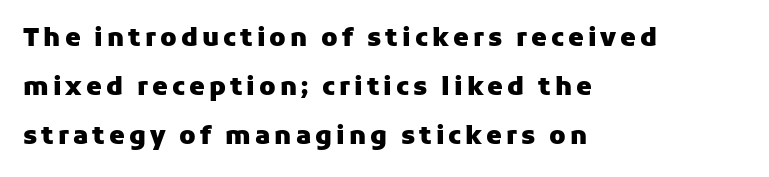
Q: Is the text bold? A: Yes.
Q: Is the text italic (slanted)? A: No, it is upright.
Q: Is the text underlined? A: No.
Q: How is the paragraph aligned? A: Left-aligned.
Q: Is the spacing between lines tight, normal or loose? A: Loose.
